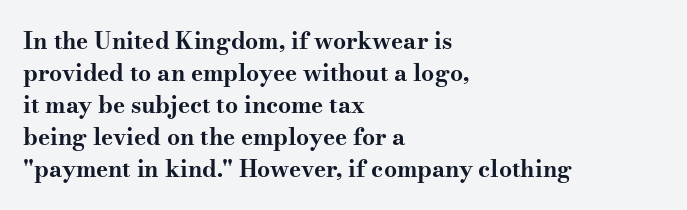
{"italic": "no", "bold": "yes", "underline": "no", "align": "left", "line_spacing": "normal", "line_spacing_ratio": 1.39, "letter_spacing": "normal", "letter_spacing_em": 0.0, "glyph_px": 23}
